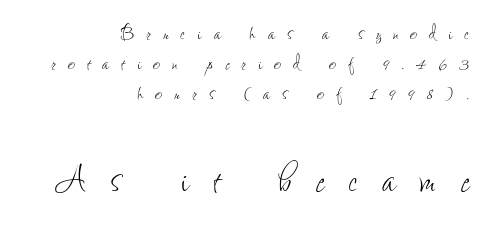
The image shows 50 px thin, condensed type; set right-aligned, line spacing 1.21x, unusually wide letter spacing (+0.48 em), not underlined; the second (bottom) block is 2.0x larger; low stroke contrast and a small x-height.
